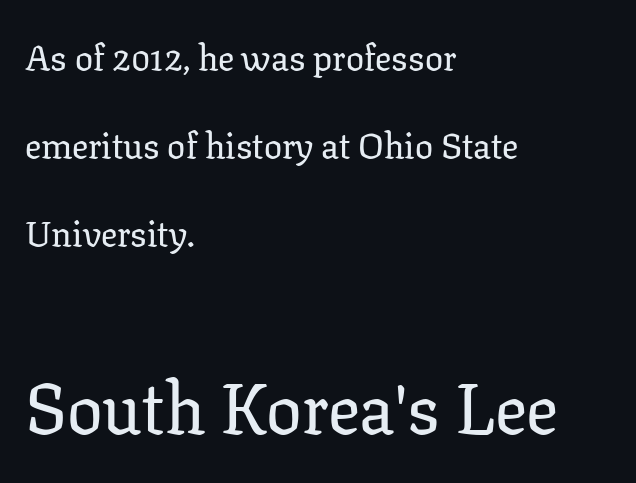
The image shows 71 px serif type, upright; set left-aligned, loose line spacing (2.44x), normal letter spacing, not underlined; the second (bottom) block is 1.97x larger; low stroke contrast and a medium x-height.
